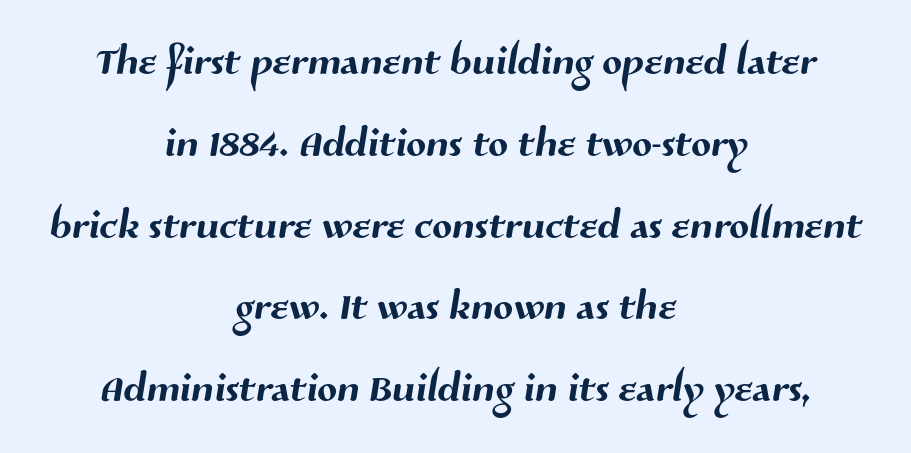
Q: Is the typeface a serif or a sans-serif typeface? A: Sans-serif.
Q: Is the text underlined? A: No.
Q: How is the paragraph aligned? A: Centered.
Q: Is the spacing between letters normal or unusually wide? A: Normal.
Q: Is the spacing between lines tight, normal or loose? A: Normal.
Q: Width (condensed, normal, or wide)? A: Normal.
Q: Stroke contrast? A: Medium.
Q: x-height? A: Medium.
Q: Monospaced? A: No.
